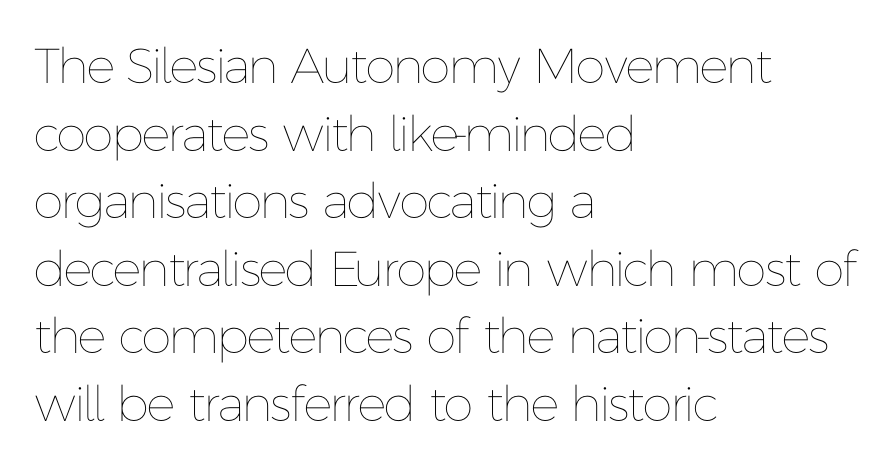
Q: Is the text bold? A: No.
Q: Is the text italic (slanted)? A: No, it is upright.
Q: Is the text underlined? A: No.
Q: How is the paragraph aligned? A: Left-aligned.
Q: Is the spacing between letters normal or unusually wide? A: Normal.
Q: Is the spacing between lines tight, normal or loose? A: Normal.
Q: Width (condensed, normal, or wide)? A: Normal.
Q: Stroke contrast? A: Low.
Q: x-height? A: Medium.
Q: Monospaced? A: No.
